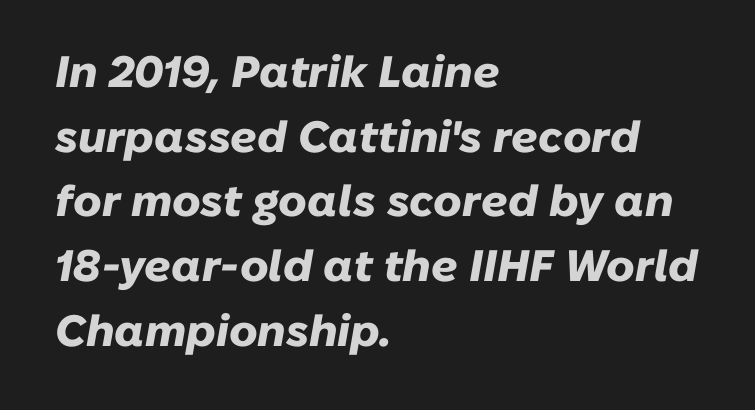
The image shows 44 px heavy type, italic (leaning right); set left-aligned, normal line spacing (1.47x), normal letter spacing, not underlined; low stroke contrast and a medium x-height.
